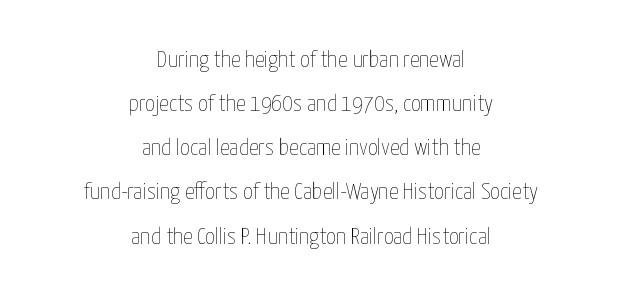
Q: Is the text bold? A: No.
Q: Is the text italic (slanted)? A: No, it is upright.
Q: Is the text underlined? A: No.
Q: How is the paragraph aligned? A: Centered.
Q: Is the spacing between letters normal or unusually wide? A: Normal.
